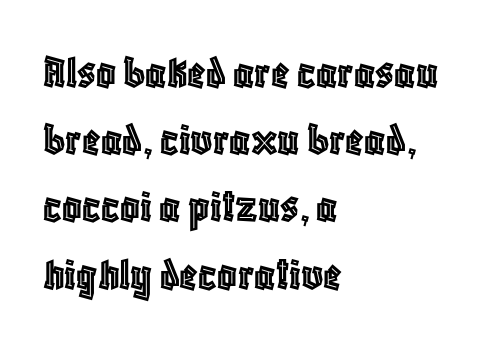
The image shows 48 px condensed type, upright; set left-aligned, normal line spacing (1.4x), normal letter spacing, not underlined; a large x-height.
